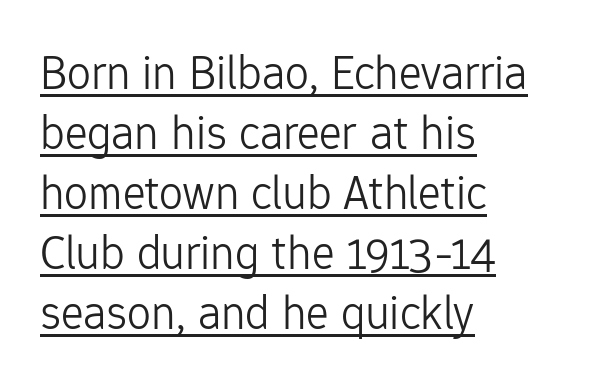
The image shows 48 px light sans-serif type, upright; set left-aligned, normal line spacing (1.25x), normal letter spacing, underlined; low stroke contrast and a medium x-height.
